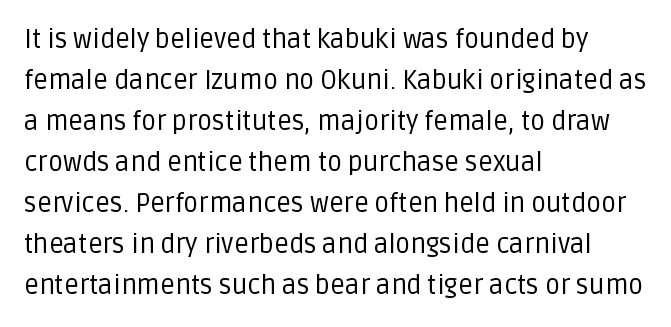
{"italic": "no", "bold": "no", "underline": "no", "align": "left", "line_spacing": "normal", "line_spacing_ratio": 1.58, "letter_spacing": "normal", "letter_spacing_em": 0.0, "glyph_px": 26}
